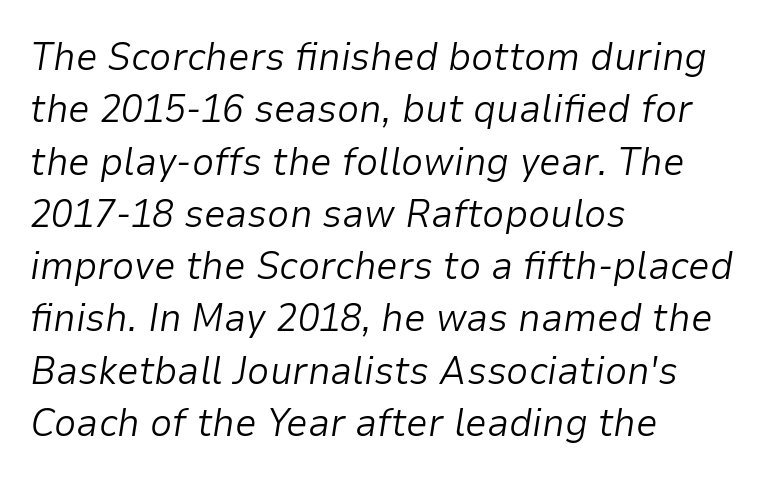
Q: Is the text bold? A: No.
Q: Is the text italic (slanted)? A: Yes, it leans right by about 9 degrees.
Q: Is the text underlined? A: No.
Q: How is the paragraph aligned? A: Left-aligned.
Q: Is the spacing between letters normal or unusually wide? A: Normal.
Q: Is the spacing between lines tight, normal or loose? A: Normal.
Q: Width (condensed, normal, or wide)? A: Normal.
Q: Stroke contrast? A: Low.
Q: x-height? A: Medium.
Q: Monospaced? A: No.
